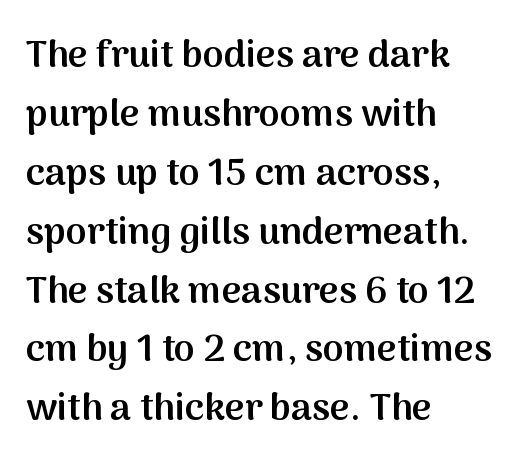
Q: Is the text bold? A: Semi-bold.
Q: Is the text italic (slanted)? A: No, it is upright.
Q: Is the typeface a serif or a sans-serif typeface? A: Sans-serif.
Q: Is the text underlined? A: No.
Q: How is the paragraph aligned? A: Left-aligned.
Q: Is the spacing between letters normal or unusually wide? A: Normal.
Q: Is the spacing between lines tight, normal or loose? A: Normal.
Q: Width (condensed, normal, or wide)? A: Normal.
Q: Stroke contrast? A: Medium.
Q: x-height? A: Medium.
Q: Monospaced? A: No.
